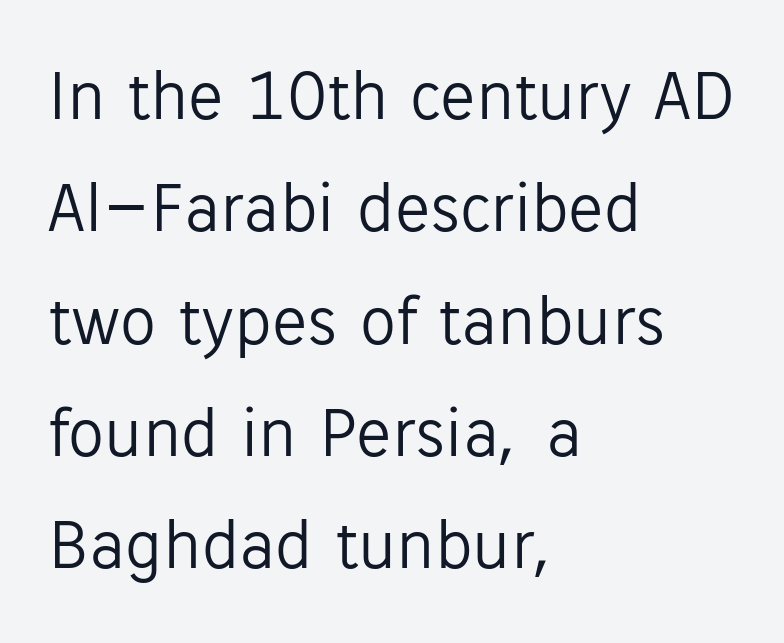
The rows are spaced the way most documents space them. Inter-character spacing is left at the font's built-in metrics. Check where the strokes stop: nothing finishes them off — pure sans. These lines stack with their left ends in a neat column. This is roman type, the default non-slanted kind. This sample has the flowing, uneven cadence of proportional lettering.
